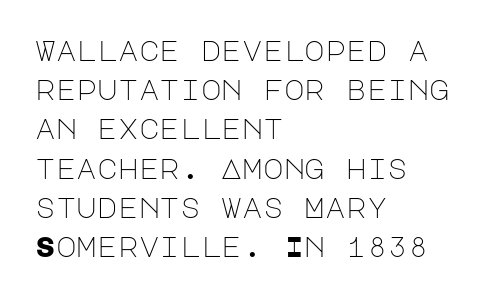
Q: Is the text bold? A: No.
Q: Is the text italic (slanted)? A: No, it is upright.
Q: Is the typeface a serif or a sans-serif typeface? A: Sans-serif.
Q: Is the text underlined? A: No.
Q: How is the paragraph aligned? A: Left-aligned.
Q: Is the spacing between letters normal or unusually wide? A: Normal.
Q: Is the spacing between lines tight, normal or loose? A: Normal.
Q: Width (condensed, normal, or wide)? A: Normal.
Q: Stroke contrast? A: Low.
Q: x-height? A: Large.
